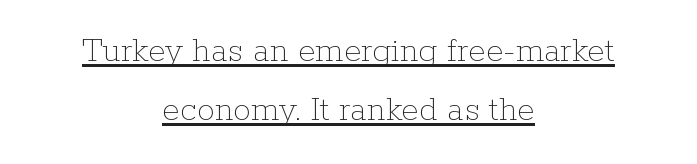
Posture: straight, roman, zero tilt. Is this a heavy cut? Hardly; it is regular or lighter. Is the letter spacing exaggerated? No — it looks like the ordinary default. Proportional: the letters do not fall into vertical columns. Decoration check: the copy is underlined. The passage shown stacks its lines at a standard gap.
